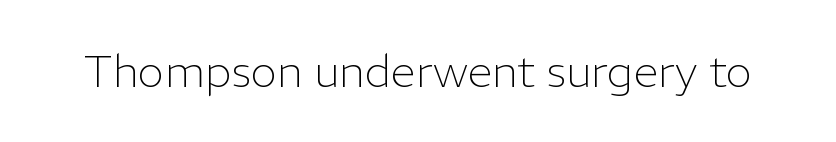
The text was rendered using a sans face with plain stroke endings. Tracking value appears to be zero — textbook default spacing. The cut favours lightness, reaching ordinary text weight at its darkest. This is the regular roman posture of the typeface. Spacing verdict: proportional, widths tailored to each character.
